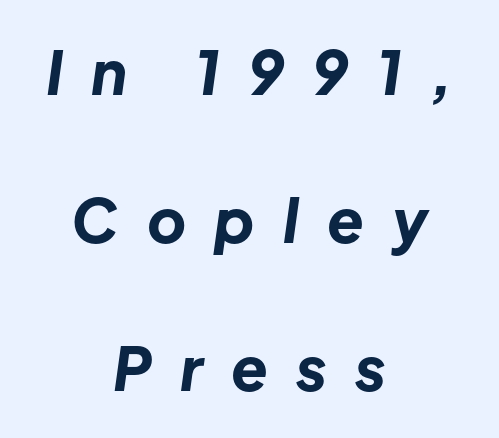
{"italic": "yes", "lean": "right", "slant_degrees": 8, "bold": "yes", "weight": "bold", "width": "normal", "stroke_contrast": "low", "x_height": "medium", "monospaced": "no", "underline": "no", "align": "center", "line_spacing": "loose", "line_spacing_ratio": 2.47, "letter_spacing": "wide", "letter_spacing_em": 0.47, "glyph_px": 60}
